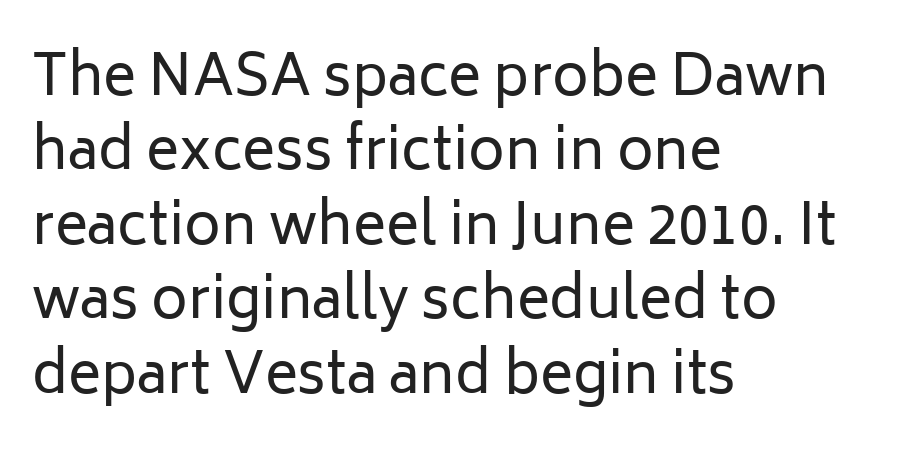
The image shows 56 px regular-weight sans-serif type, upright; set left-aligned, normal line spacing (1.33x), normal letter spacing, not underlined; low stroke contrast and a medium x-height.
